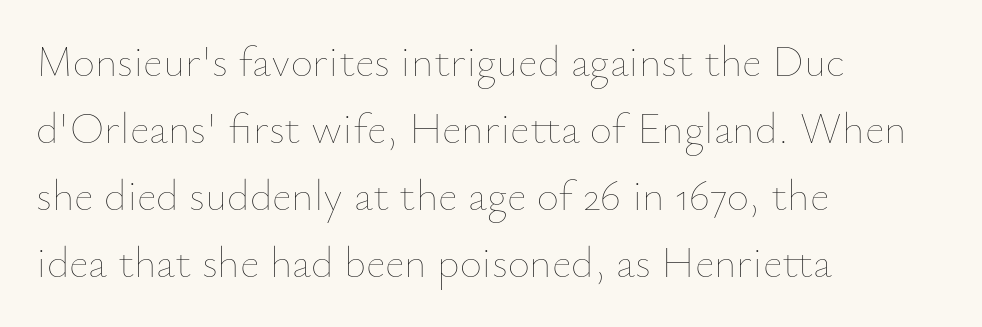
Q: Is the text bold? A: No.
Q: Is the text italic (slanted)? A: No, it is upright.
Q: Is the text underlined? A: No.
Q: How is the paragraph aligned? A: Left-aligned.
Q: Is the spacing between letters normal or unusually wide? A: Normal.
Q: Is the spacing between lines tight, normal or loose? A: Normal.
Q: Width (condensed, normal, or wide)? A: Normal.
Q: Stroke contrast? A: Low.
Q: x-height? A: Small.
Q: Monospaced? A: No.
